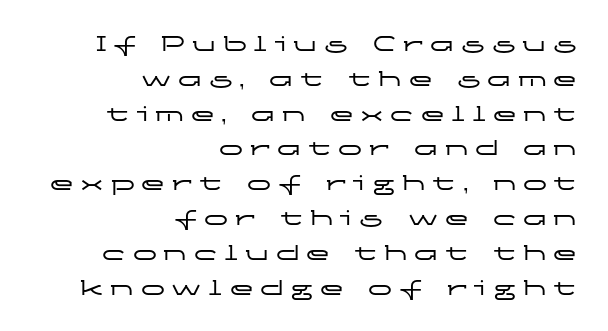
{"italic": "no", "underline": "no", "align": "right", "line_spacing": "normal", "line_spacing_ratio": 1.45, "letter_spacing": "wide", "letter_spacing_em": 0.28, "glyph_px": 24}
